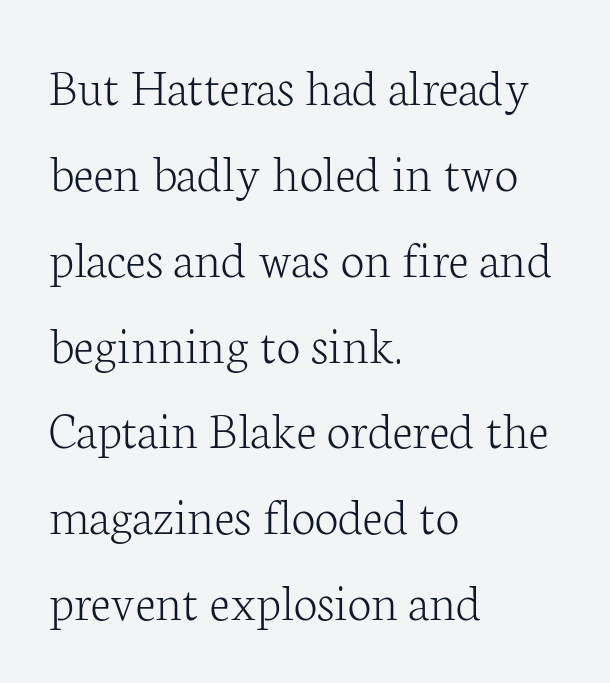
The image shows 54 px light serif type, upright; set left-aligned, normal line spacing (1.59x), normal letter spacing, not underlined; low stroke contrast and a medium x-height.
